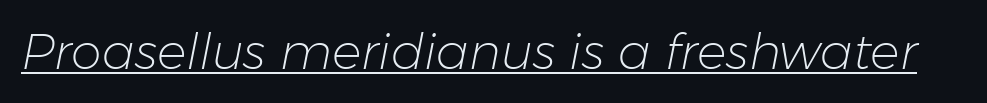
The line texture is even and compact thanks to regular tracking. Character widths vary here, with narrow letters taking less room than wide ones. The sample's only ornament is a line tracing under the words. The font sits on the lighter half of the weight spectrum, regular included. Tall strokes in this sample are angled rather than plumb.
